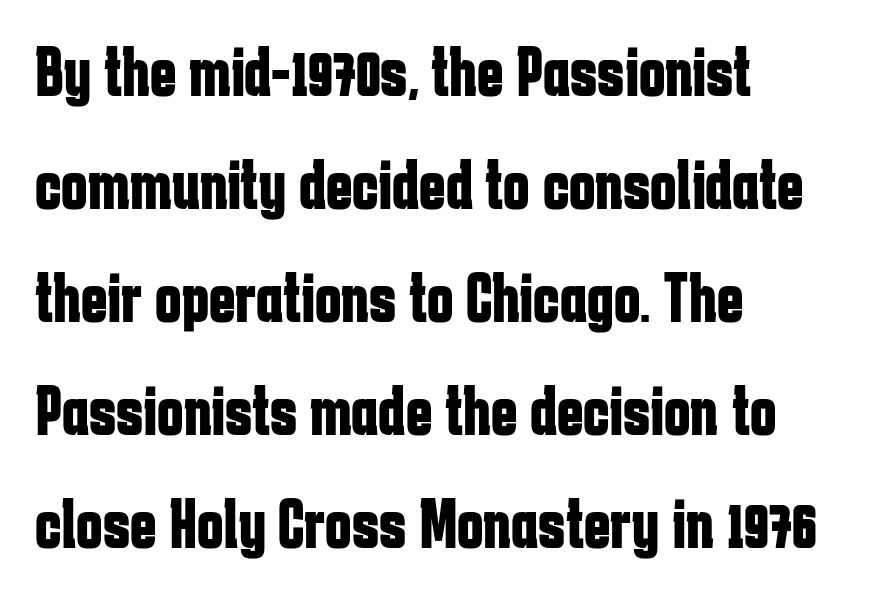
{"serif": "no", "italic": "no", "bold": "yes", "weight": "bold", "width": "condensed", "stroke_contrast": "low", "x_height": "medium", "monospaced": "no", "underline": "no", "align": "left", "line_spacing": "normal", "line_spacing_ratio": 1.59, "letter_spacing": "normal", "letter_spacing_em": 0.0, "glyph_px": 71}
